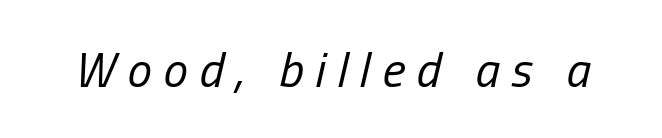
The image shows 49 px regular-weight, condensed type, italic (leaning right); set unusually wide letter spacing (+0.24 em), not underlined; low stroke contrast and a medium x-height.
